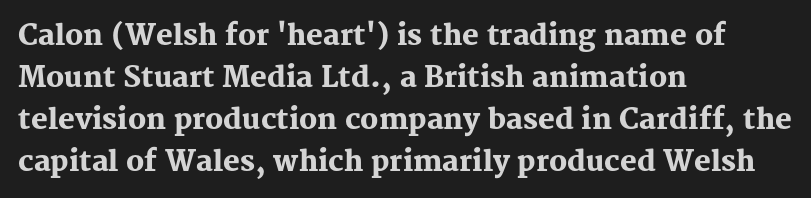
Q: Is the text bold? A: Yes.
Q: Is the text italic (slanted)? A: No, it is upright.
Q: Is the typeface a serif or a sans-serif typeface? A: Serif.
Q: Is the text underlined? A: No.
Q: How is the paragraph aligned? A: Left-aligned.
Q: Is the spacing between letters normal or unusually wide? A: Normal.
Q: Is the spacing between lines tight, normal or loose? A: Normal.
Q: Width (condensed, normal, or wide)? A: Normal.
Q: Stroke contrast? A: Medium.
Q: x-height? A: Medium.
Q: Monospaced? A: No.
